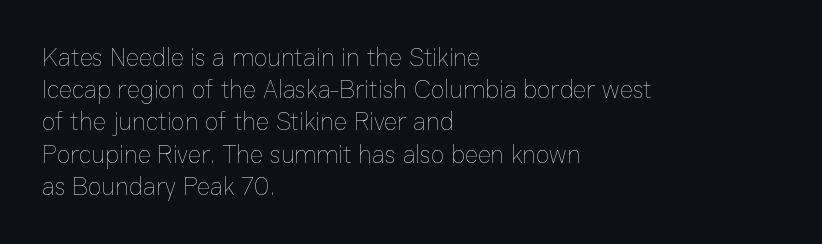
Q: Is the text bold? A: No.
Q: Is the text italic (slanted)? A: No, it is upright.
Q: Is the text underlined? A: No.
Q: How is the paragraph aligned? A: Left-aligned.
Q: Is the spacing between letters normal or unusually wide? A: Normal.
Q: Is the spacing between lines tight, normal or loose? A: Normal.
